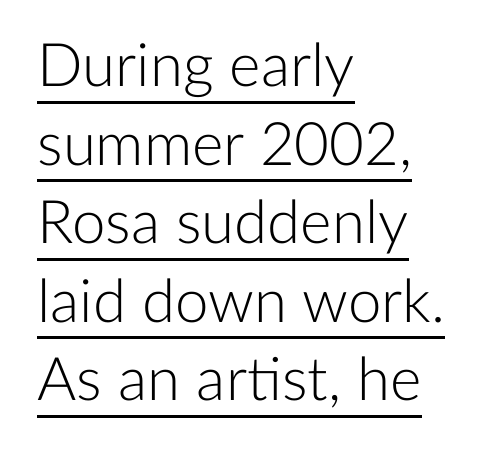
{"serif": "no", "italic": "no", "bold": "no", "weight": "light", "width": "normal", "stroke_contrast": "low", "x_height": "medium", "monospaced": "no", "underline": "yes", "align": "left", "line_spacing": "normal", "line_spacing_ratio": 1.31, "letter_spacing": "normal", "letter_spacing_em": 0.0, "glyph_px": 60}
